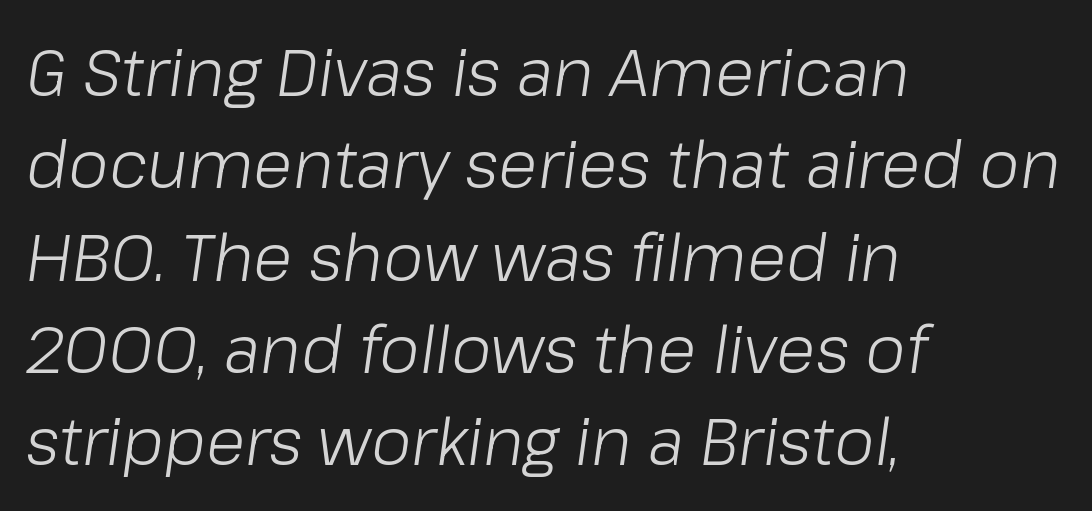
{"italic": "yes", "lean": "right", "slant_degrees": 8, "bold": "no", "weight": "light", "width": "normal", "stroke_contrast": "low", "x_height": "medium", "monospaced": "no", "underline": "no", "align": "left", "line_spacing": "normal", "line_spacing_ratio": 1.42, "letter_spacing": "normal", "letter_spacing_em": 0.0, "glyph_px": 65}
